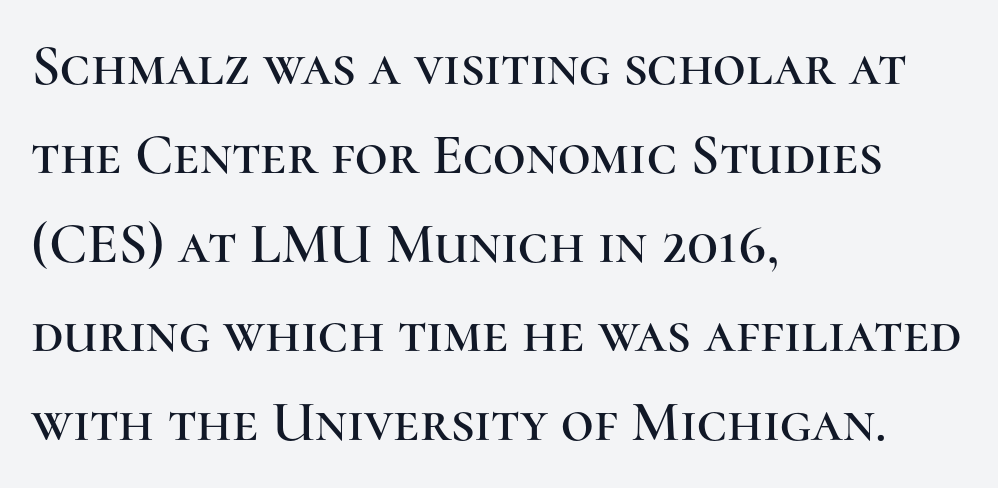
{"serif": "yes", "italic": "no", "width": "normal", "stroke_contrast": "high", "x_height": "medium", "monospaced": "no", "underline": "no", "align": "left", "line_spacing": "normal", "line_spacing_ratio": 1.56, "letter_spacing": "normal", "letter_spacing_em": 0.0, "glyph_px": 57}
